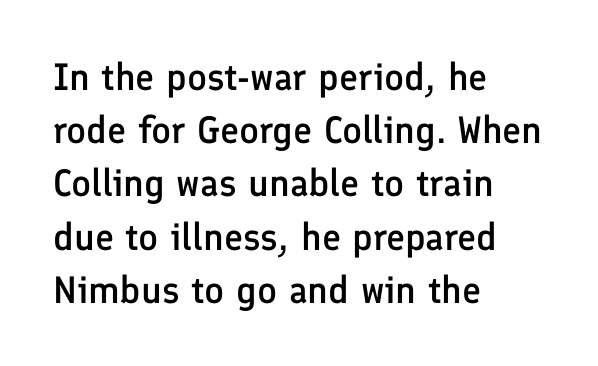
{"serif": "no", "italic": "no", "bold": "semi", "weight": "semibold", "width": "normal", "stroke_contrast": "low", "x_height": "medium", "monospaced": "no", "underline": "no", "align": "left", "line_spacing": "normal", "line_spacing_ratio": 1.4, "letter_spacing": "normal", "letter_spacing_em": 0.0, "glyph_px": 38}
